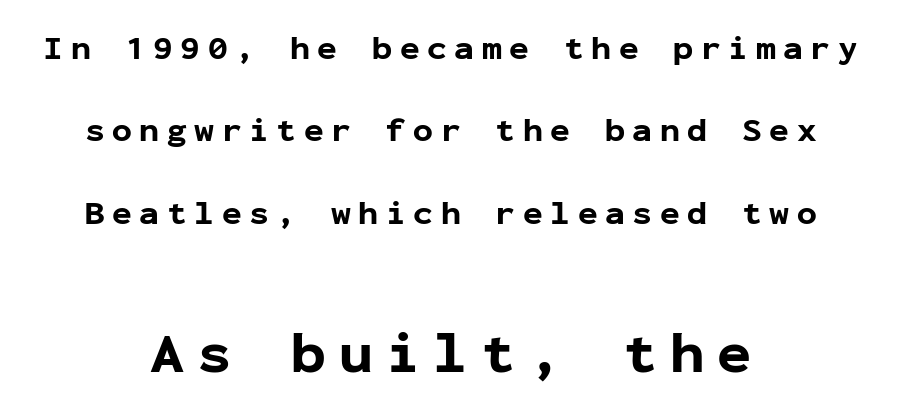
Summary of vertical rhythm: relaxed, with wide interline spacing. A sans-serif font was chosen for this passage. I'd describe the lettering as bold — thick and assertive. Caption: expanded tracking, letters set apart. Reading top to bottom, the characters get bigger at the block break. Where is the straight margin? There isn't one; the lines are centered.
